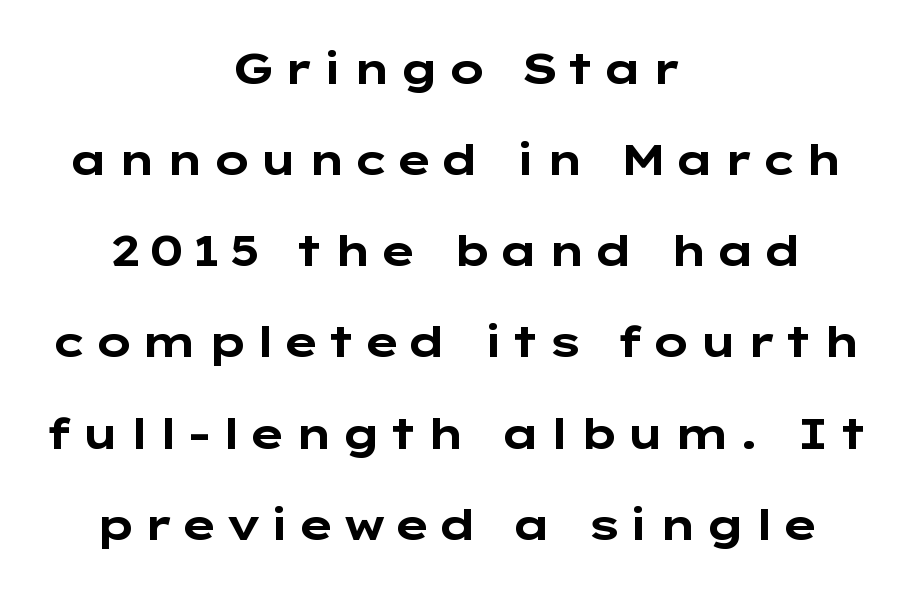
Q: Is the text bold? A: Yes.
Q: Is the text italic (slanted)? A: No, it is upright.
Q: Is the typeface a serif or a sans-serif typeface? A: Sans-serif.
Q: Is the text underlined? A: No.
Q: How is the paragraph aligned? A: Centered.
Q: Is the spacing between lines tight, normal or loose? A: Loose.
Q: Width (condensed, normal, or wide)? A: Wide.
Q: Stroke contrast? A: Low.
Q: x-height? A: Medium.
Q: Monospaced? A: No.
